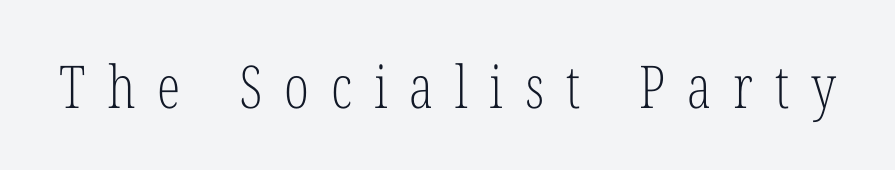
The image shows 59 px light, condensed serif type, upright; set unusually wide letter spacing (+0.37 em), not underlined; low stroke contrast and a medium x-height.
